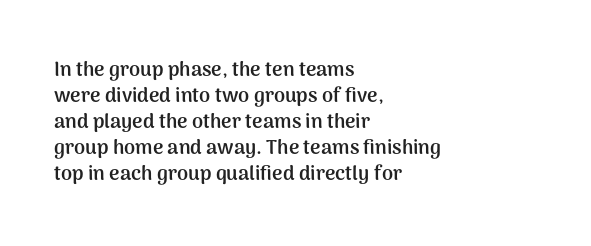
The lettering holds an erect, upright posture throughout. The text block is weighted toward the left margin, trailing off unevenly rightward. The strokes are fattened all the way to bold. Bare-footed words on every line.
